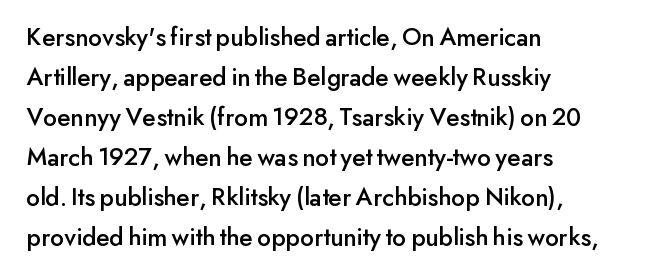
{"italic": "no", "underline": "no", "align": "left", "line_spacing": "normal", "line_spacing_ratio": 1.54, "letter_spacing": "normal", "letter_spacing_em": 0.0, "glyph_px": 26}
